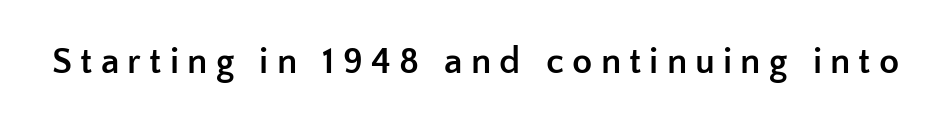
Q: Is the text bold? A: Yes.
Q: Is the text italic (slanted)? A: No, it is upright.
Q: Is the typeface a serif or a sans-serif typeface? A: Sans-serif.
Q: Is the text underlined? A: No.
Q: Is the spacing between letters normal or unusually wide? A: Unusually wide.
Q: Width (condensed, normal, or wide)? A: Normal.
Q: Stroke contrast? A: Low.
Q: x-height? A: Medium.
Q: Monospaced? A: No.
